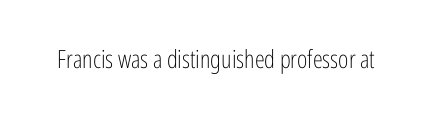
{"italic": "no", "bold": "no", "underline": "no", "letter_spacing": "normal", "letter_spacing_em": 0.0, "glyph_px": 25}
